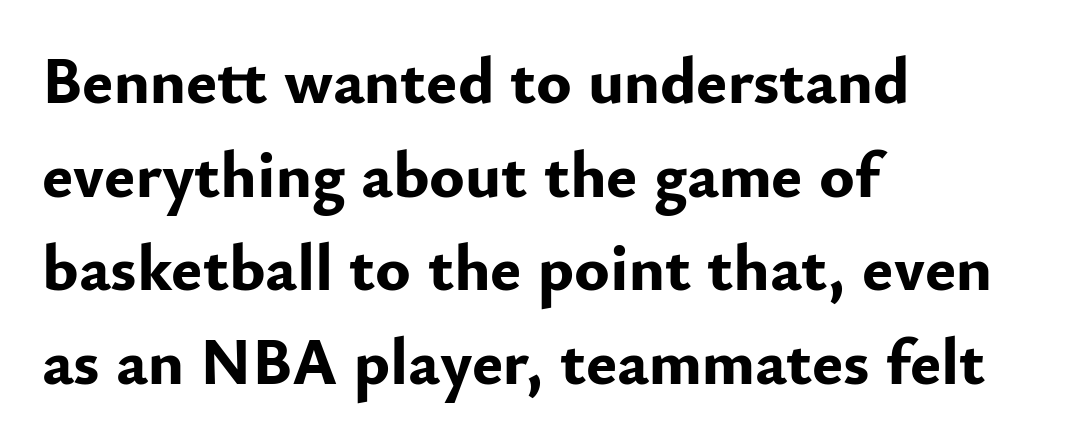
The image shows 66 px bold sans-serif type, upright; set left-aligned, normal line spacing (1.42x), normal letter spacing, not underlined; low stroke contrast and a small x-height.
